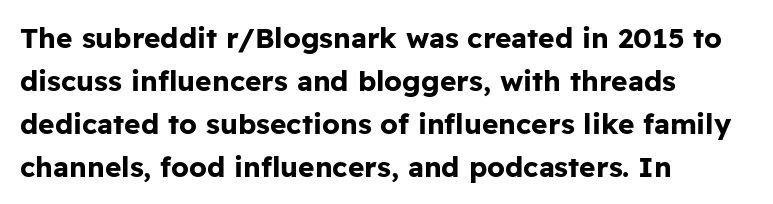
{"serif": "no", "italic": "no", "bold": "yes", "weight": "bold", "width": "normal", "stroke_contrast": "low", "x_height": "medium", "monospaced": "no", "underline": "no", "align": "left", "line_spacing": "normal", "line_spacing_ratio": 1.53, "letter_spacing": "normal", "letter_spacing_em": 0.0, "glyph_px": 28}
